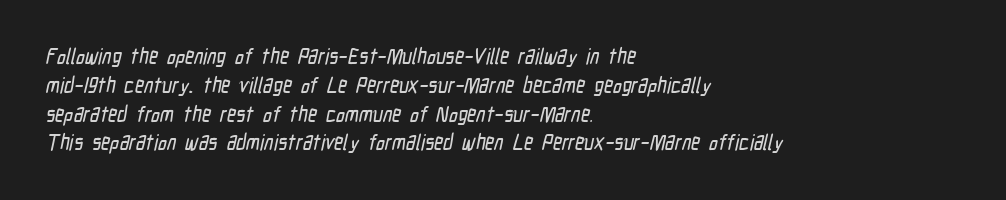
Honestly, the row spacing looks completely unremarkable. Anything drawn beneath the words? Only blank space. A student would call this left alignment; a typographer would say flush left, rag right. Default kerning and tracking; the words read as compact shapes.
